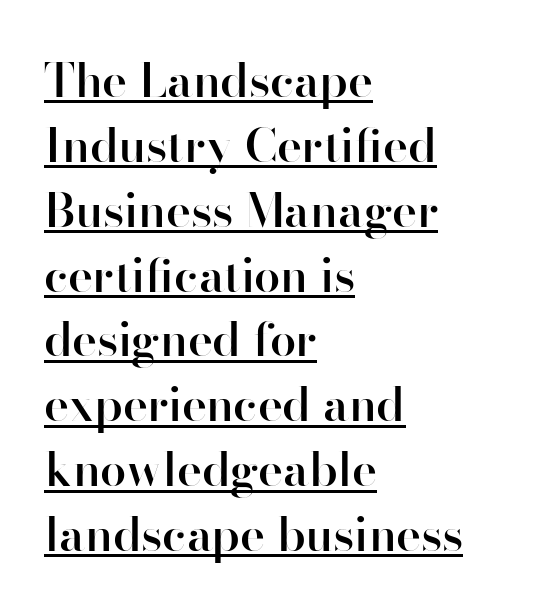
The image shows 47 px semibold sans-serif type, upright; set left-aligned, normal line spacing (1.38x), normal letter spacing, underlined; high stroke contrast and a small x-height.
